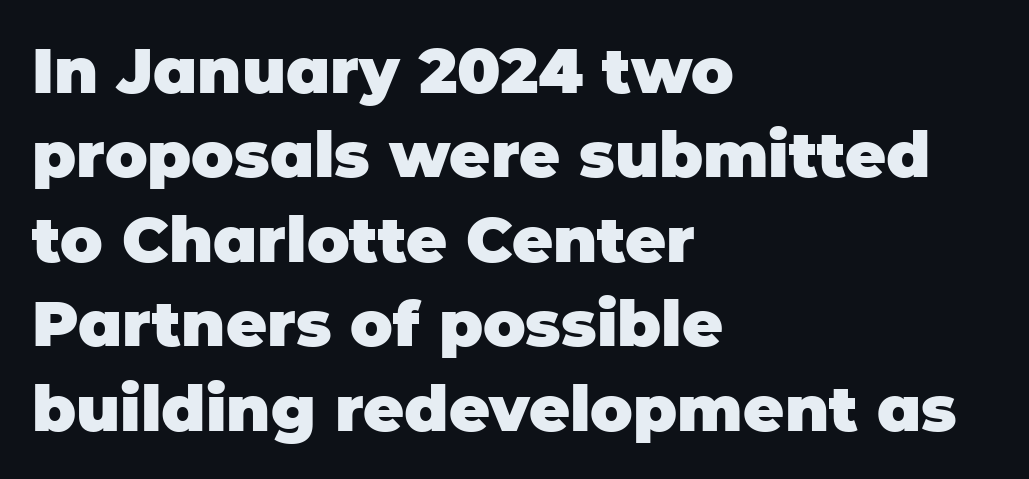
Q: Is the text bold? A: Yes.
Q: Is the text italic (slanted)? A: No, it is upright.
Q: Is the typeface a serif or a sans-serif typeface? A: Sans-serif.
Q: Is the text underlined? A: No.
Q: How is the paragraph aligned? A: Left-aligned.
Q: Is the spacing between letters normal or unusually wide? A: Normal.
Q: Is the spacing between lines tight, normal or loose? A: Normal.
Q: Width (condensed, normal, or wide)? A: Normal.
Q: Stroke contrast? A: Low.
Q: x-height? A: Large.
Q: Monospaced? A: No.
